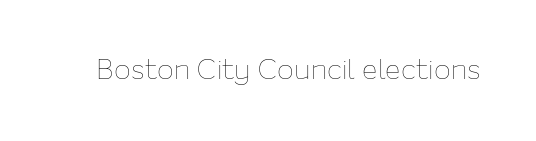
The image shows 28 px thin type, upright; set normal letter spacing, not underlined; low stroke contrast and a medium x-height.
